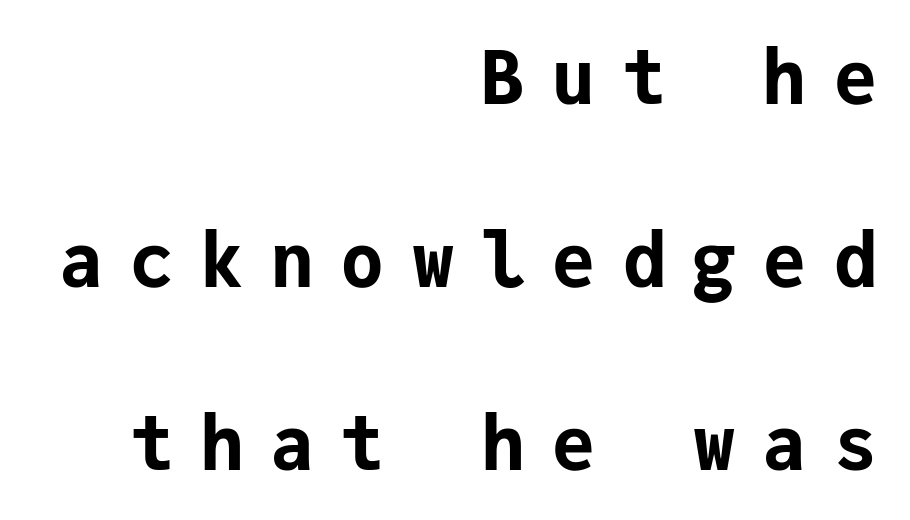
{"serif": "no", "italic": "no", "bold": "yes", "weight": "bold", "width": "normal", "stroke_contrast": "low", "x_height": "medium", "monospaced": "yes", "underline": "no", "align": "right", "line_spacing": "loose", "line_spacing_ratio": 2.47, "letter_spacing": "wide", "letter_spacing_em": 0.35, "glyph_px": 74}
